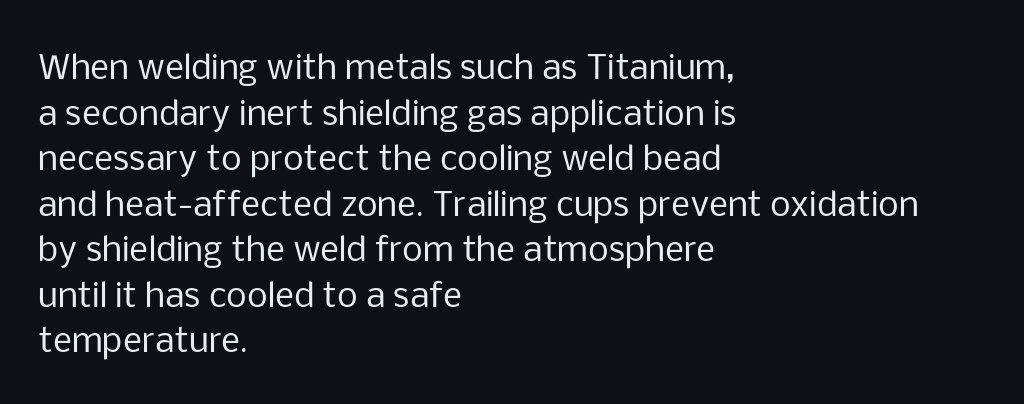
{"serif": "no", "italic": "no", "bold": "no", "weight": "regular", "width": "normal", "stroke_contrast": "low", "x_height": "medium", "monospaced": "no", "underline": "no", "align": "left", "line_spacing": "normal", "line_spacing_ratio": 1.38, "letter_spacing": "normal", "letter_spacing_em": 0.0, "glyph_px": 33}
